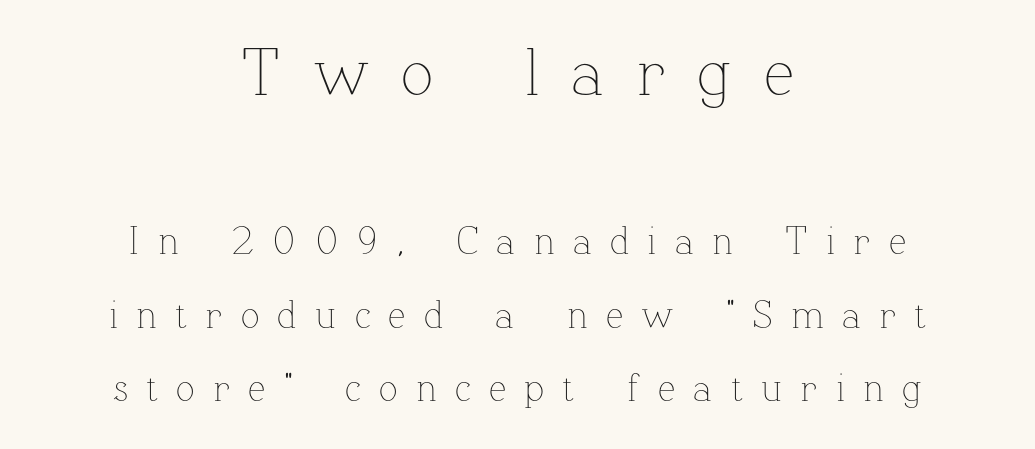
The passage shown is not underscored anywhere. Where is the straight margin? There isn't one; the lines are centered. Here the first block reads like a headline and the second like body copy. Spacing verdict: proportional, widths tailored to each character. Letter spacing: wide. The letterforms sit at book weight or below.
